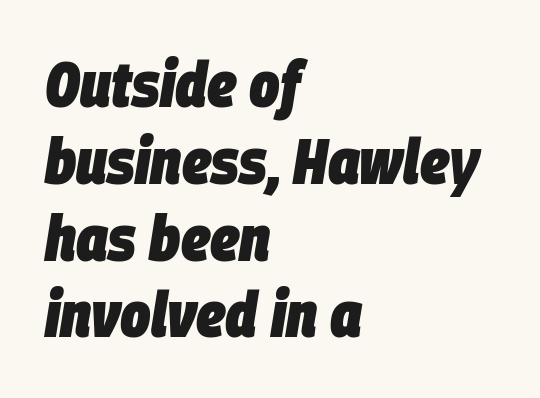
Each letter keeps its own natural width here, so spacing adapts to shape. The letterforms sit shoulder to shoulder at normal distance. The ragged edge is on the right, which tells us the setting is flush left. Is the type bold? Yes — the strokes are clearly thick and heavy. Clear beneath every line of the passage. Would a proofreader flag this as italicized? Yes.
